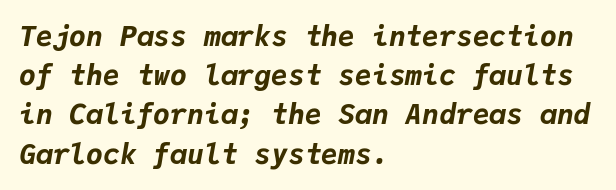
{"italic": "yes", "lean": "right", "slant_degrees": 9, "bold": "yes", "weight": "bold", "width": "normal", "stroke_contrast": "low", "x_height": "medium", "monospaced": "yes", "underline": "no", "align": "left", "line_spacing": "normal", "line_spacing_ratio": 1.4, "letter_spacing": "normal", "letter_spacing_em": 0.0, "glyph_px": 28}
